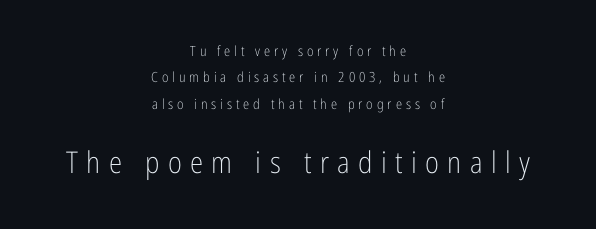
The image shows 30 px light, condensed sans-serif type, upright; set centered, line spacing 1.88x, unusually wide letter spacing (+0.28 em), not underlined; the second (bottom) block is 2.14x larger; low stroke contrast and a medium x-height.
